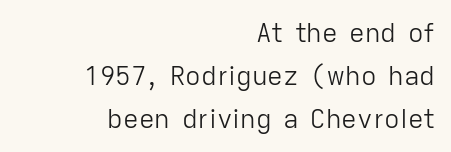
{"italic": "no", "bold": "no", "underline": "no", "align": "right", "line_spacing": "normal", "line_spacing_ratio": 1.65, "letter_spacing": "normal", "letter_spacing_em": 0.0, "glyph_px": 26}
